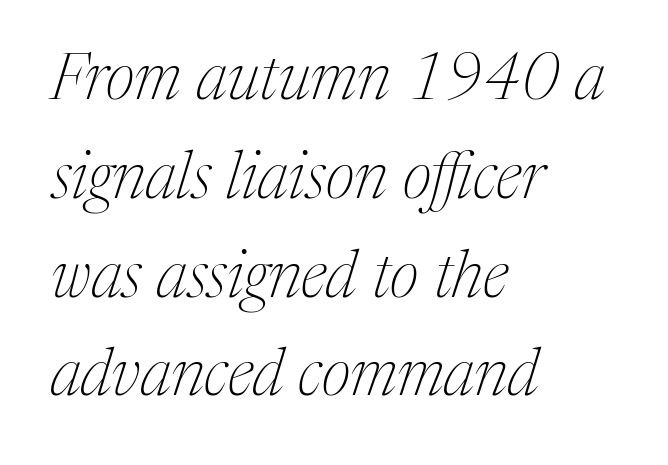
{"serif": "yes", "italic": "yes", "lean": "right", "slant_degrees": 17, "bold": "no", "weight": "thin", "width": "normal", "stroke_contrast": "medium", "x_height": "medium", "monospaced": "no", "underline": "no", "align": "left", "line_spacing": "normal", "line_spacing_ratio": 1.52, "letter_spacing": "normal", "letter_spacing_em": 0.0, "glyph_px": 65}
